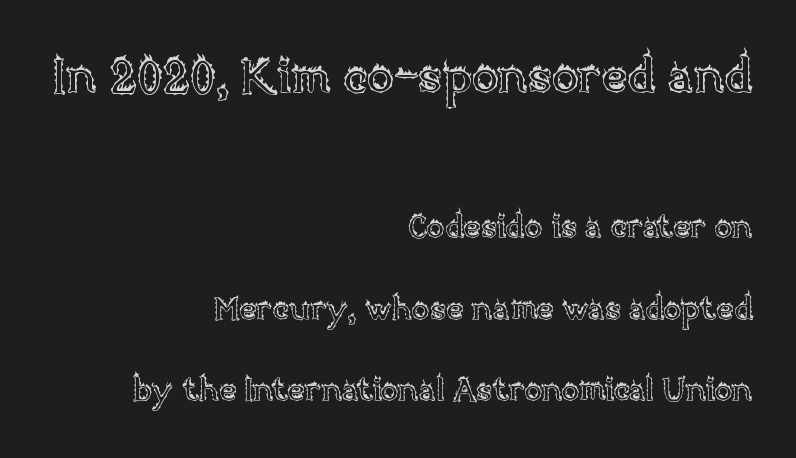
The image shows 49 px text type, upright; set right-aligned, loose line spacing (2.48x), normal letter spacing, not underlined; the first (top) block is 1.48x larger; a large x-height.
